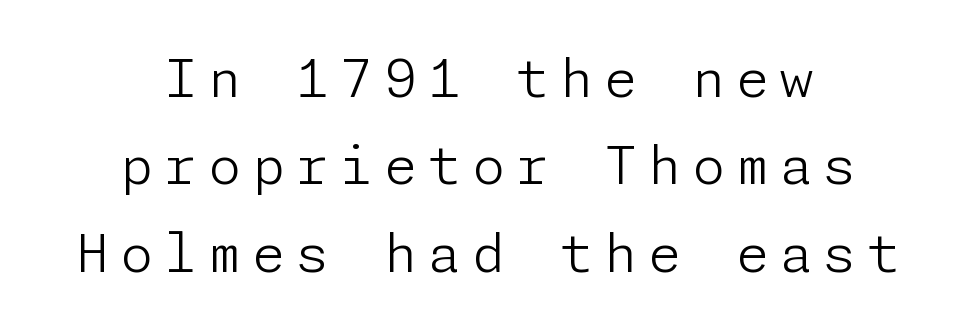
Q: Is the text bold? A: No.
Q: Is the text italic (slanted)? A: No, it is upright.
Q: Is the typeface a serif or a sans-serif typeface? A: Sans-serif.
Q: Is the text underlined? A: No.
Q: How is the paragraph aligned? A: Centered.
Q: Is the spacing between letters normal or unusually wide? A: Unusually wide.
Q: Is the spacing between lines tight, normal or loose? A: Normal.
Q: Width (condensed, normal, or wide)? A: Normal.
Q: Stroke contrast? A: Low.
Q: x-height? A: Medium.
